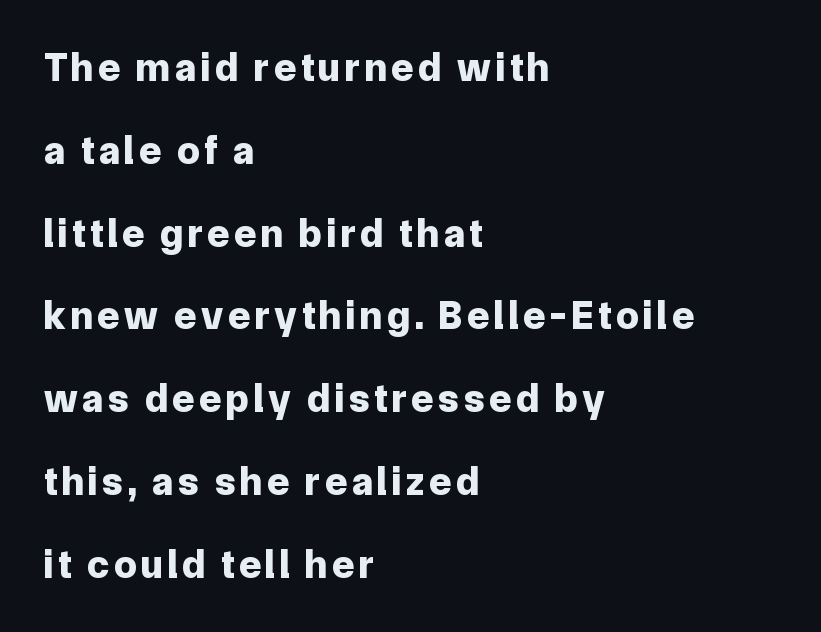
The image shows 40 px bold sans-serif type, upright; set left-aligned, loose line spacing (2.07x), not underlined; low stroke contrast and a medium x-height.
